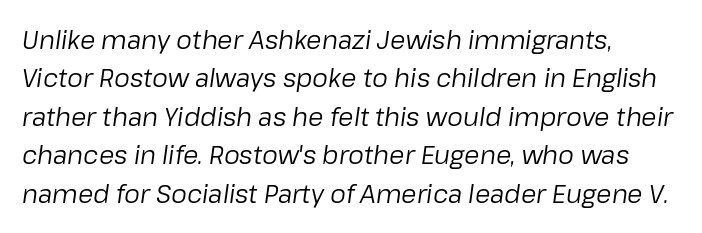
The passage shown leans; its letterforms are oblique. These lines sit exactly where default settings would place them. A clean baseline with only descenders dipping below it. The line texture is even and compact thanks to regular tracking.
